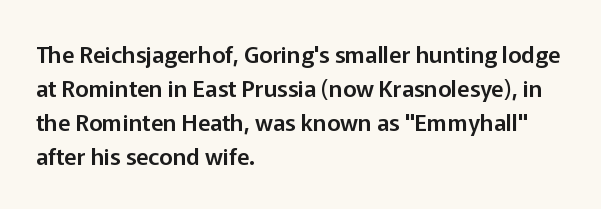
{"italic": "no", "underline": "no", "align": "left", "line_spacing": "normal", "line_spacing_ratio": 1.48, "letter_spacing": "normal", "letter_spacing_em": 0.0, "glyph_px": 23}
